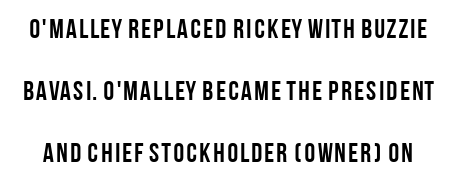
Q: Is the text bold? A: Yes.
Q: Is the text italic (slanted)? A: No, it is upright.
Q: Is the text underlined? A: No.
Q: Is the spacing between letters normal or unusually wide? A: Normal.
Q: Is the spacing between lines tight, normal or loose? A: Loose.
